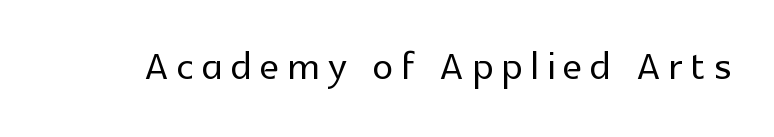
The image shows 52 px sans-serif type, upright; set not underlined; a medium x-height.
